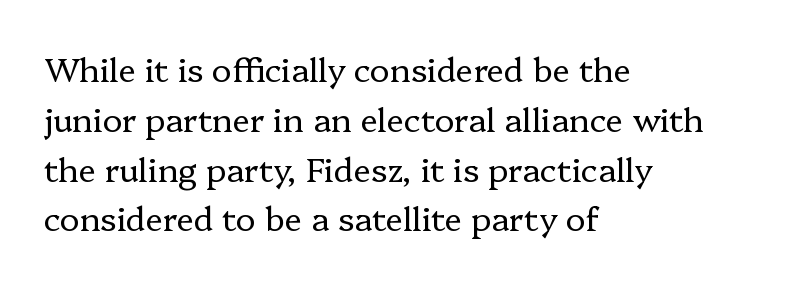
The image shows 33 px regular-weight serif type, upright; set left-aligned, normal line spacing (1.51x), normal letter spacing, not underlined; low stroke contrast and a medium x-height.
